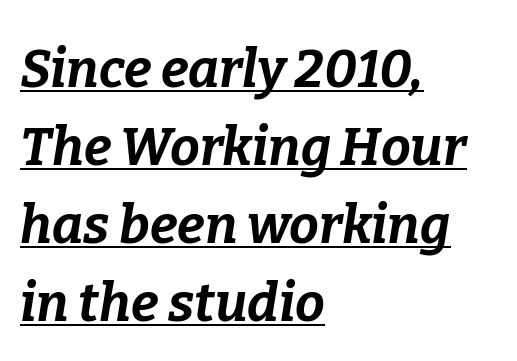
The image shows 53 px bold type, italic (leaning right); set left-aligned, normal line spacing (1.47x), normal letter spacing, underlined; low stroke contrast and a medium x-height.
